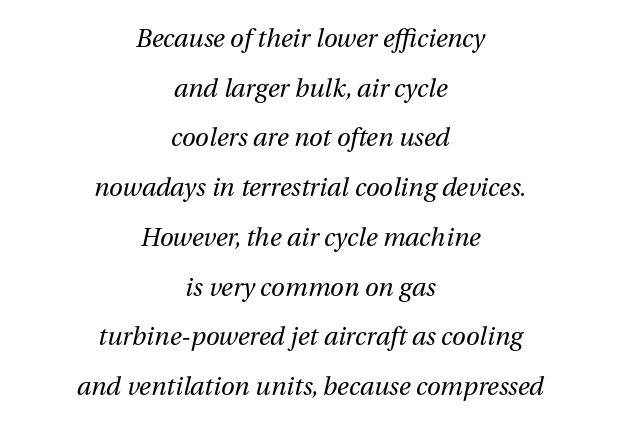
{"italic": "yes", "lean": "right", "slant_degrees": 13, "bold": "no", "underline": "no", "align": "center", "line_spacing": "loose", "line_spacing_ratio": 1.99, "letter_spacing": "normal", "letter_spacing_em": 0.0, "glyph_px": 25}
